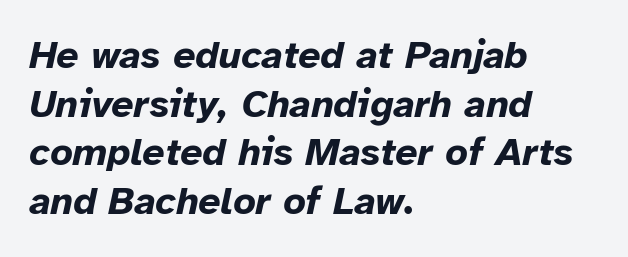
Q: Is the text bold? A: Yes.
Q: Is the text italic (slanted)? A: Yes, it leans right by about 12 degrees.
Q: Is the text underlined? A: No.
Q: How is the paragraph aligned? A: Left-aligned.
Q: Is the spacing between letters normal or unusually wide? A: Normal.
Q: Is the spacing between lines tight, normal or loose? A: Normal.
Q: Width (condensed, normal, or wide)? A: Normal.
Q: Stroke contrast? A: Low.
Q: x-height? A: Medium.
Q: Monospaced? A: No.
